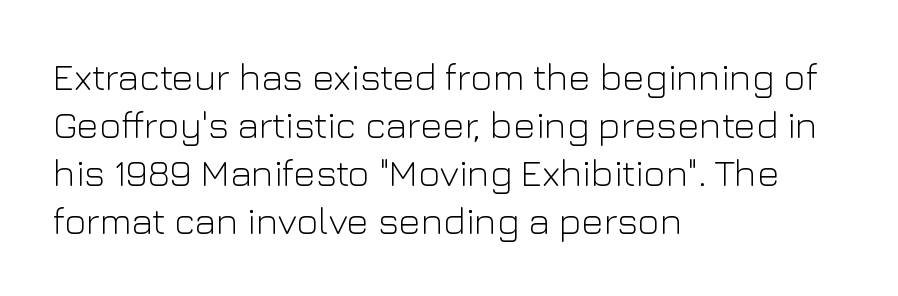
{"serif": "no", "italic": "no", "bold": "no", "weight": "light", "width": "normal", "stroke_contrast": "low", "x_height": "medium", "monospaced": "no", "underline": "no", "align": "left", "line_spacing": "normal", "line_spacing_ratio": 1.26, "letter_spacing": "normal", "letter_spacing_em": 0.0, "glyph_px": 38}
